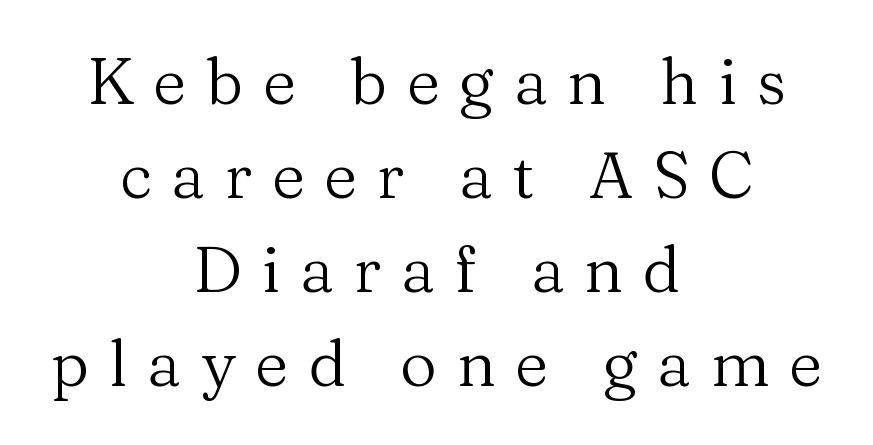
Q: Is the text bold? A: No.
Q: Is the text italic (slanted)? A: No, it is upright.
Q: Is the typeface a serif or a sans-serif typeface? A: Serif.
Q: Is the text underlined? A: No.
Q: How is the paragraph aligned? A: Centered.
Q: Is the spacing between letters normal or unusually wide? A: Unusually wide.
Q: Is the spacing between lines tight, normal or loose? A: Normal.
Q: Width (condensed, normal, or wide)? A: Normal.
Q: Stroke contrast? A: Medium.
Q: x-height? A: Medium.
Q: Monospaced? A: No.
